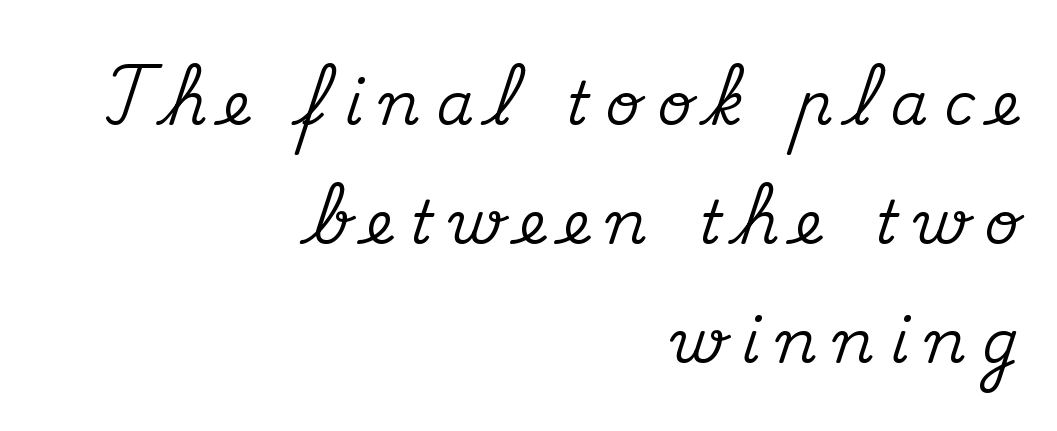
Q: Is the text italic (slanted)? A: Yes.
Q: Is the typeface a serif or a sans-serif typeface? A: Serif.
Q: Is the text underlined? A: No.
Q: How is the paragraph aligned? A: Right-aligned.
Q: Is the spacing between letters normal or unusually wide? A: Unusually wide.
Q: Is the spacing between lines tight, normal or loose? A: Loose.
Q: Width (condensed, normal, or wide)? A: Normal.
Q: Stroke contrast? A: Medium.
Q: x-height? A: Small.
Q: Monospaced? A: No.
